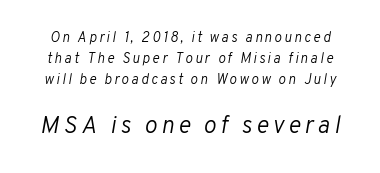
Glance below the letters and you will spot only blank space. Students, observe: this is what conventionally led text looks like. Of the two passages, the one underneath uses the larger point size. No extra ink here — the face is not bold. Notice how the stems are inclined rather than vertical — that's the hallmark of italics.
